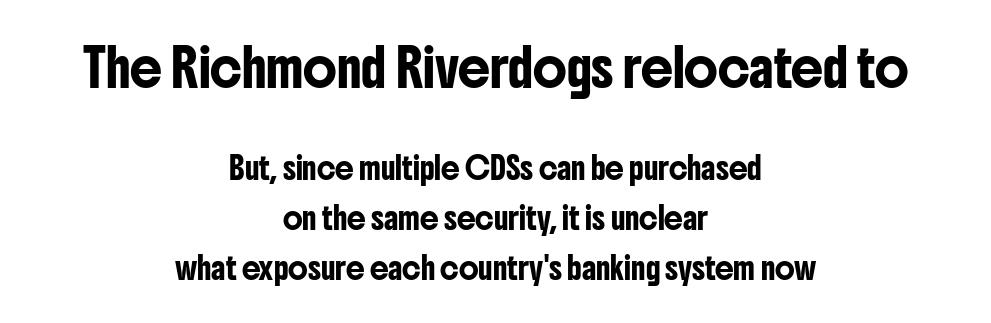
Q: Is the text italic (slanted)? A: No, it is upright.
Q: Is the typeface a serif or a sans-serif typeface? A: Sans-serif.
Q: Is the text underlined? A: No.
Q: How is the paragraph aligned? A: Centered.
Q: Is the spacing between letters normal or unusually wide? A: Normal.
Q: Is the spacing between lines tight, normal or loose? A: Loose.
Q: Which block of text is set in a larger size, the first (top) or the second (bottom)? A: The first (top) one.
Q: Width (condensed, normal, or wide)? A: Condensed.
Q: Stroke contrast? A: Low.
Q: x-height? A: Medium.
Q: Monospaced? A: No.
